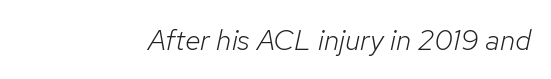
The image shows 29 px light type, italic (leaning right); set right-aligned, normal letter spacing, not underlined; low stroke contrast and a medium x-height.
